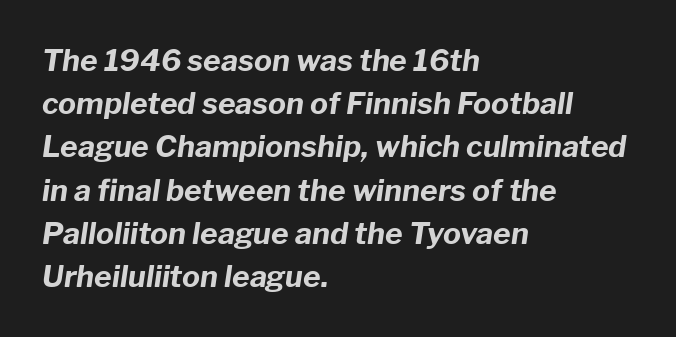
Q: Is the text bold? A: Yes.
Q: Is the text italic (slanted)? A: Yes, it leans right by about 8 degrees.
Q: Is the text underlined? A: No.
Q: How is the paragraph aligned? A: Left-aligned.
Q: Is the spacing between letters normal or unusually wide? A: Normal.
Q: Is the spacing between lines tight, normal or loose? A: Normal.
Q: Width (condensed, normal, or wide)? A: Normal.
Q: Stroke contrast? A: Low.
Q: x-height? A: Medium.
Q: Monospaced? A: No.
